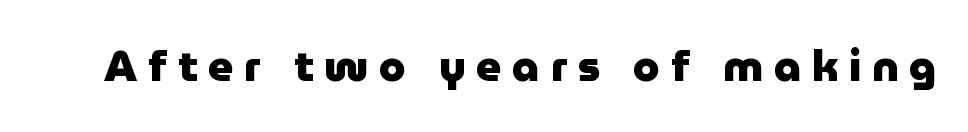
{"serif": "no", "italic": "no", "bold": "yes", "weight": "heavy", "width": "normal", "stroke_contrast": "low", "x_height": "medium", "monospaced": "no", "underline": "no", "letter_spacing": "wide", "letter_spacing_em": 0.25, "glyph_px": 43}
